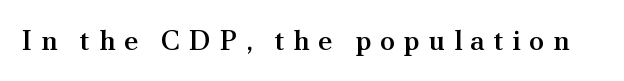
The image shows 28 px semibold serif type, upright; set unusually wide letter spacing (+0.3 em), not underlined; medium stroke contrast and a small x-height.
